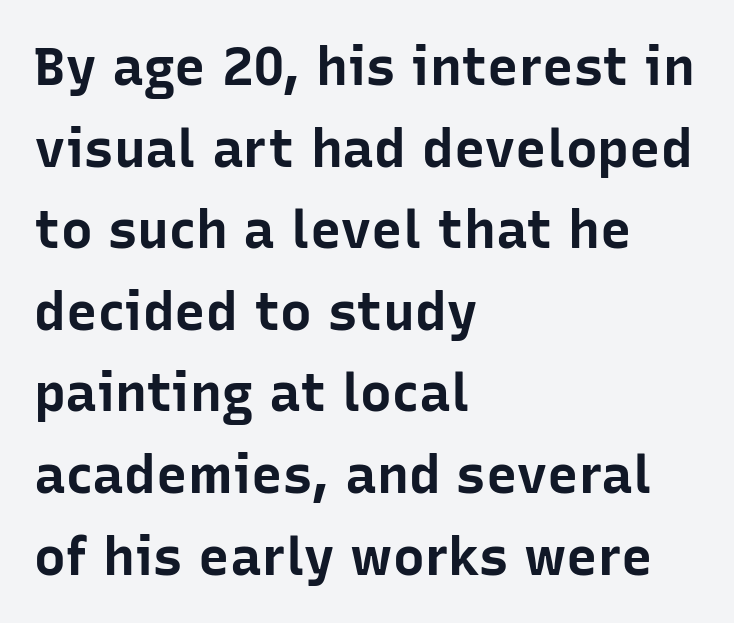
The image shows 53 px bold sans-serif type, upright; set left-aligned, normal line spacing (1.54x), normal letter spacing, not underlined; low stroke contrast and a medium x-height.
